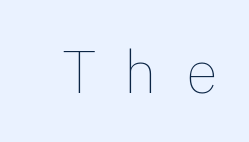
Q: Is the text bold? A: No.
Q: Is the text italic (slanted)? A: No, it is upright.
Q: Is the text underlined? A: No.
Q: Is the spacing between letters normal or unusually wide? A: Unusually wide.
Q: Width (condensed, normal, or wide)? A: Normal.
Q: x-height? A: Medium.
Q: Monospaced? A: No.
